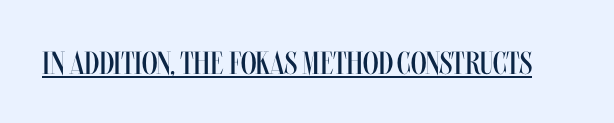
The weight would be labelled regular, book, light, or lighter still. Standard letterfit; no display-style spreading of the glyphs. The letters stand upright; this is a roman face. Is this a fixed-width face? No — the glyphs have proportional, varying widths. What decoration does the sample have? An underline.
